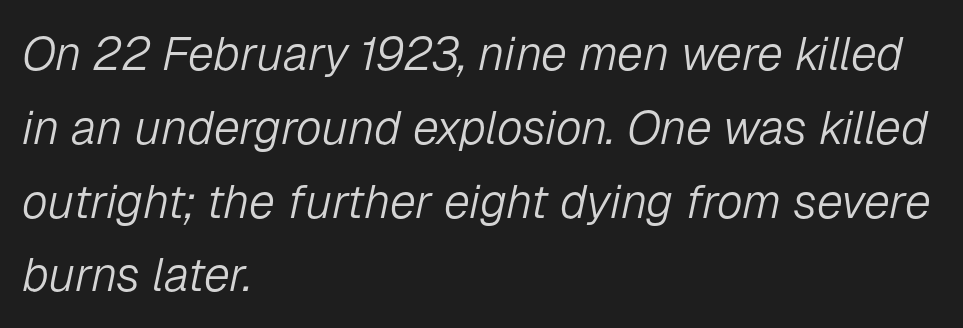
Q: Is the text bold? A: No.
Q: Is the text italic (slanted)? A: Yes, it leans right by about 12 degrees.
Q: Is the text underlined? A: No.
Q: How is the paragraph aligned? A: Left-aligned.
Q: Is the spacing between letters normal or unusually wide? A: Normal.
Q: Is the spacing between lines tight, normal or loose? A: Normal.
Q: Width (condensed, normal, or wide)? A: Normal.
Q: Stroke contrast? A: Low.
Q: x-height? A: Medium.
Q: Monospaced? A: No.
